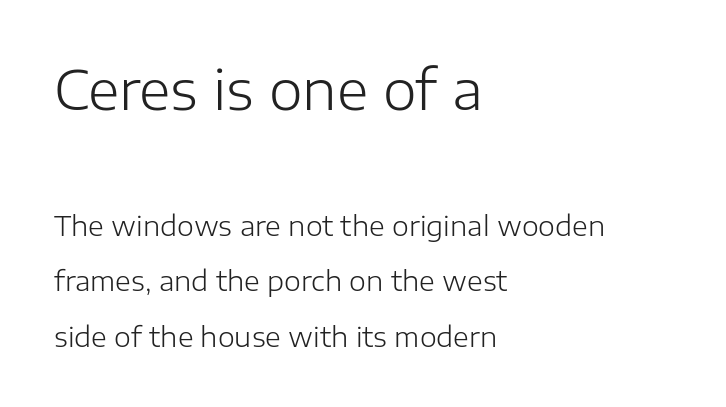
{"serif": "no", "italic": "no", "bold": "no", "weight": "light", "width": "normal", "stroke_contrast": "low", "x_height": "medium", "monospaced": "no", "underline": "no", "align": "left", "line_spacing": "loose", "line_spacing_ratio": 2.05, "letter_spacing": "normal", "letter_spacing_em": 0.0, "larger_block": "first", "size_ratio": 2.0, "glyph_px": 54}
